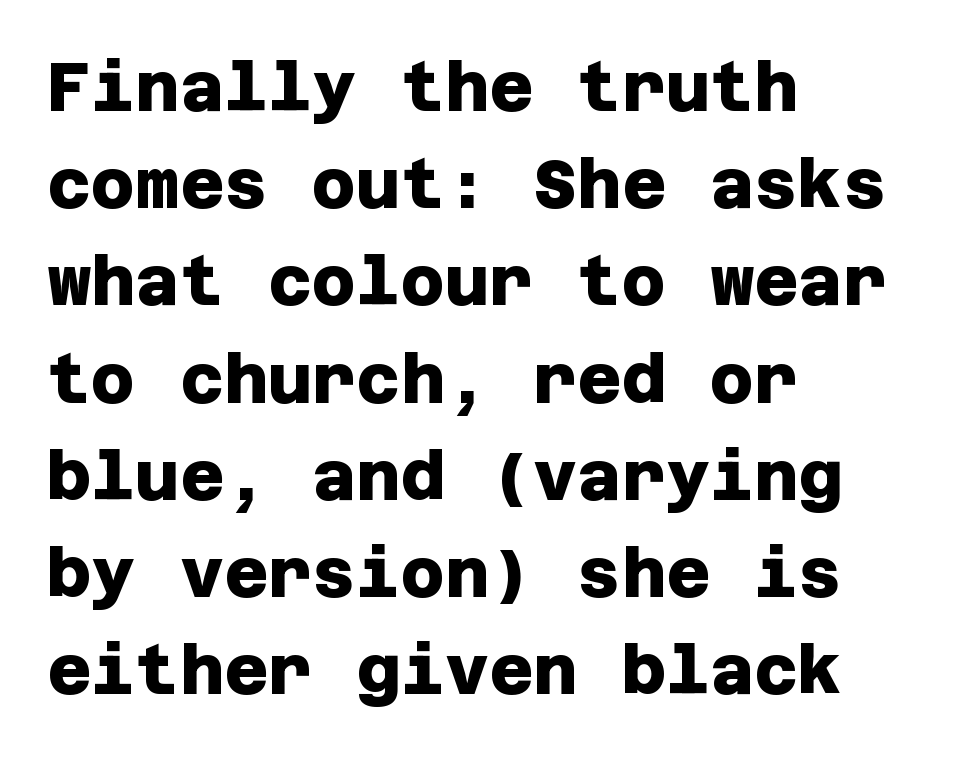
The image shows 68 px heavy sans-serif type; set left-aligned, normal line spacing (1.43x), normal letter spacing, not underlined; low stroke contrast and a large x-height.
